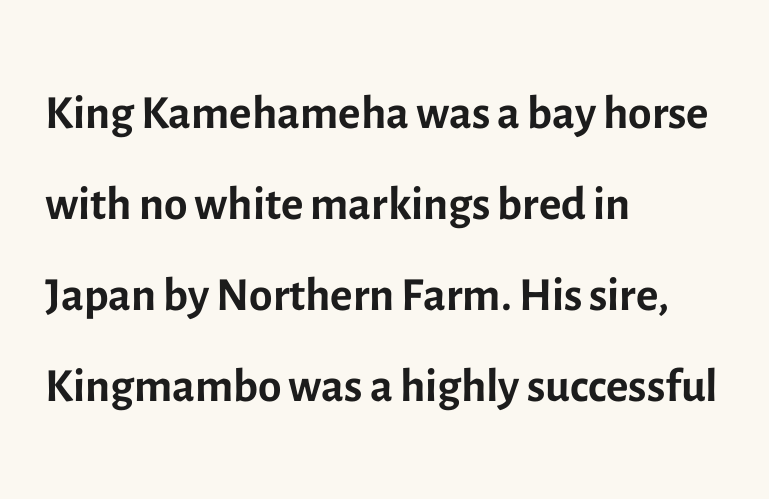
{"serif": "no", "italic": "no", "bold": "no", "weight": "regular", "width": "normal", "x_height": "medium", "monospaced": "no", "underline": "no", "align": "left", "line_spacing": "normal", "line_spacing_ratio": 1.34, "letter_spacing": "normal", "letter_spacing_em": 0.0, "glyph_px": 68}
